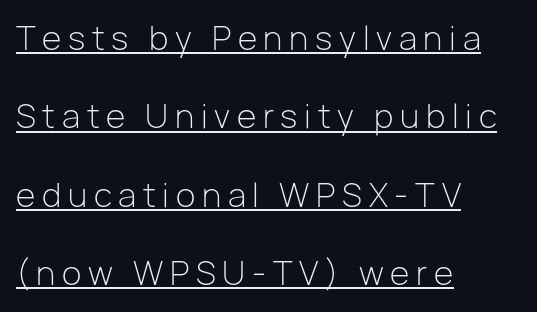
Does the copy run flush right? No — it runs flush left. Serifs: no, the terminals of the letterforms are clean. You can tell it's not italic because the verticals are truly vertical. Inter-character spacing is expanded well beyond the font's built-in metrics.
